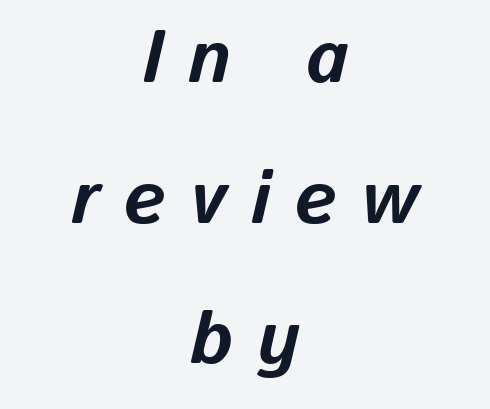
The face used here has the dense, thick strokes of a bold. Which margin do the lines hug? Neither — every line sits in the middle. Compared with ordinary roman type, these characters are visibly tilted. The space between consecutive lines is lavish. The passage shown has open, widely tracked lettering throughout. Check the space under the baseline: it is left empty.
